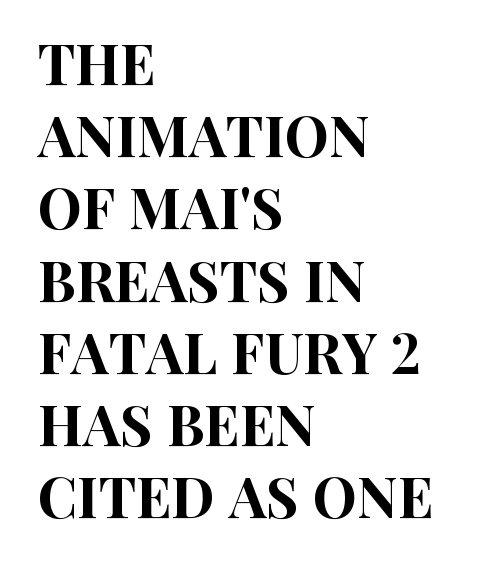
The image shows 56 px condensed sans-serif type, upright; set left-aligned, normal line spacing (1.29x), normal letter spacing, not underlined; high stroke contrast and a large x-height.
